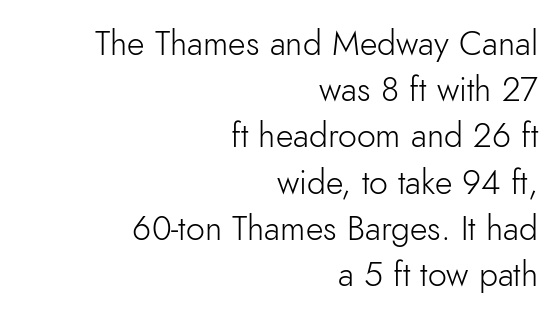
Upright lettering throughout. The paragraph has a hard right edge and a soft left edge. Is the letter spacing exaggerated? No — it looks like the ordinary default. Glance below the letters and you will spot only blank space.
